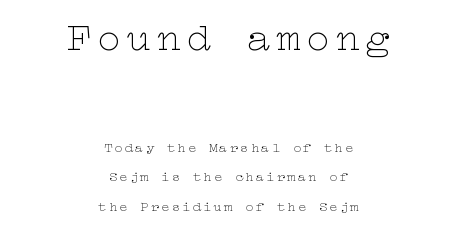
This layout puts the oversized block above and the modest block below. This is roman type, the default non-slanted kind. The typesetter chose a symmetrical, centered arrangement here. Honestly, there is no underline to notice here at all.
